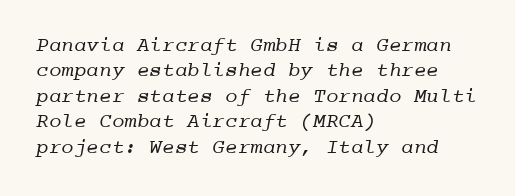
Stem width sits at or under what a default text font uses. Underline: absent. Does extra space separate the letters? No, they use regular spacing. Left-aligned paragraph, ragged on the right.
